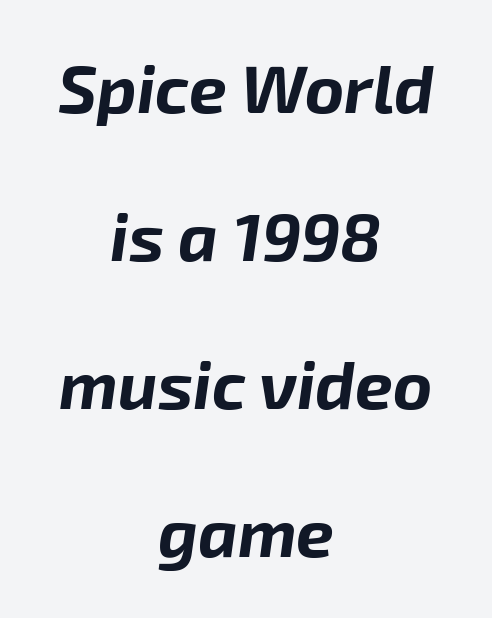
Q: Is the text bold? A: Yes.
Q: Is the text italic (slanted)? A: Yes, it leans right by about 8 degrees.
Q: Is the text underlined? A: No.
Q: How is the paragraph aligned? A: Centered.
Q: Is the spacing between letters normal or unusually wide? A: Normal.
Q: Is the spacing between lines tight, normal or loose? A: Loose.
Q: Width (condensed, normal, or wide)? A: Normal.
Q: Stroke contrast? A: Low.
Q: x-height? A: Medium.
Q: Monospaced? A: No.
